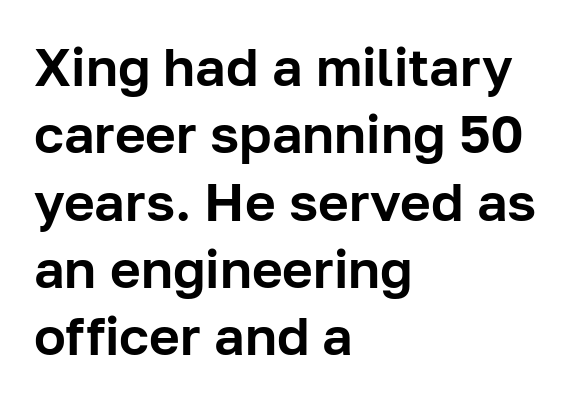
Q: Is the text italic (slanted)? A: No, it is upright.
Q: Is the typeface a serif or a sans-serif typeface? A: Sans-serif.
Q: Is the text underlined? A: No.
Q: How is the paragraph aligned? A: Left-aligned.
Q: Is the spacing between letters normal or unusually wide? A: Normal.
Q: Is the spacing between lines tight, normal or loose? A: Normal.
Q: Width (condensed, normal, or wide)? A: Normal.
Q: Stroke contrast? A: Low.
Q: x-height? A: Medium.
Q: Monospaced? A: No.
